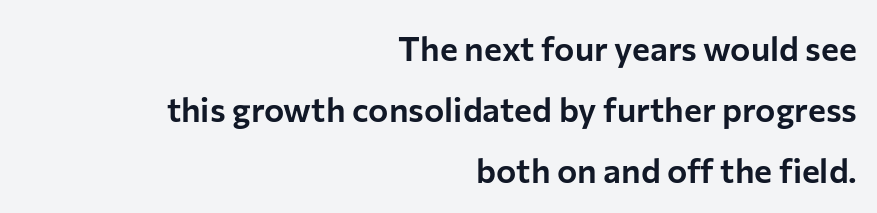
The image shows 34 px sans-serif type, upright; set right-aligned, line spacing 1.79x, normal letter spacing, not underlined; low stroke contrast and a medium x-height.
